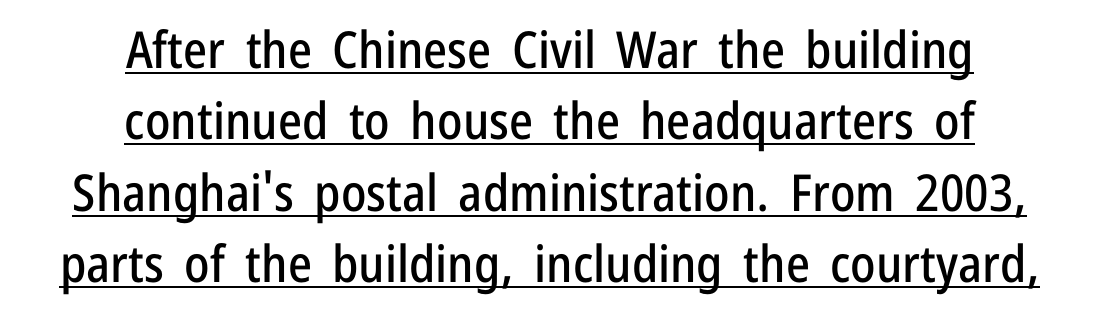
The image shows 51 px condensed sans-serif type, upright; set centered, normal line spacing (1.4x), normal letter spacing, underlined; low stroke contrast and a medium x-height.
